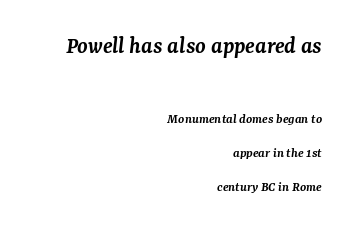
{"italic": "yes", "lean": "right", "slant_degrees": 7, "bold": "semi", "underline": "no", "align": "right", "line_spacing": "loose", "line_spacing_ratio": 2.42, "letter_spacing": "normal", "letter_spacing_em": 0.0, "larger_block": "first", "size_ratio": 1.71, "glyph_px": 24}
